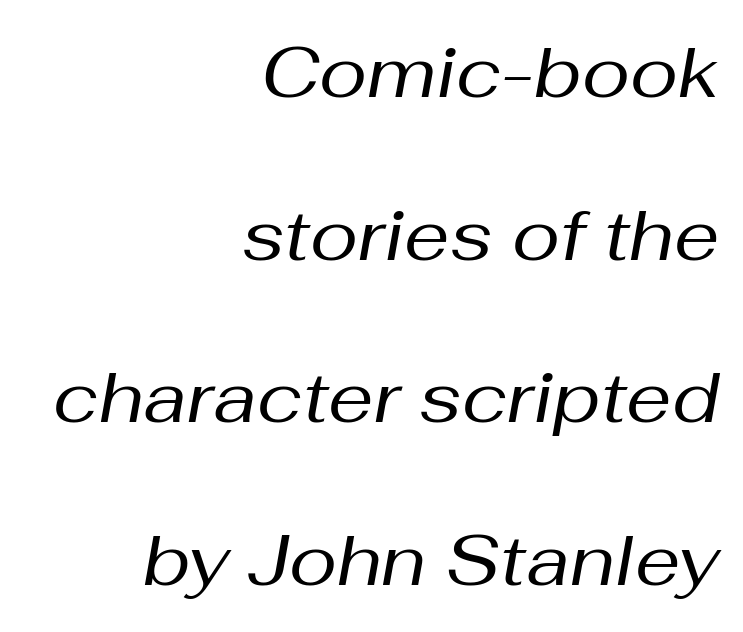
The image shows 72 px regular-weight type, italic (leaning right); set right-aligned, loose line spacing (2.26x), normal letter spacing, not underlined; medium stroke contrast and a medium x-height.
